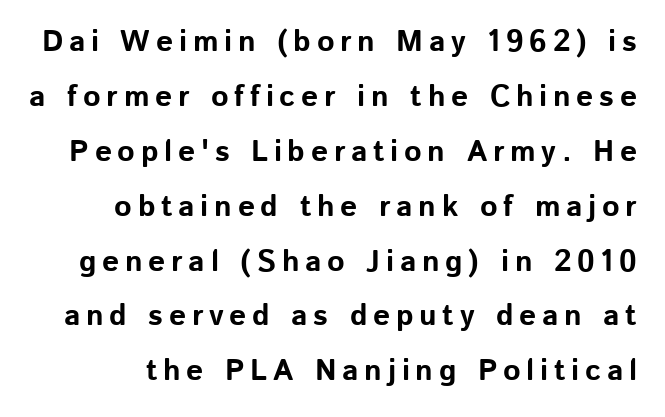
The image shows 30 px bold sans-serif type, upright; set line spacing 1.83x, not underlined; low stroke contrast and a medium x-height.
